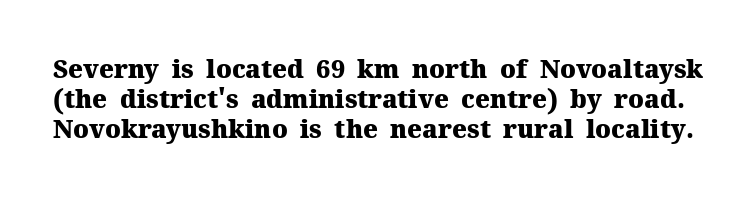
{"italic": "no", "bold": "yes", "underline": "no", "line_spacing_ratio": 1.21, "letter_spacing": "normal", "letter_spacing_em": 0.0, "glyph_px": 25}
